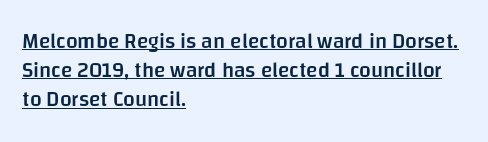
Characters remain perfectly vertical along every line. Does a line run under the words? Yes, clearly. Semibold letterforms, between regular and bold. How are the letters spaced? Ordinarily, with no added tracking.
